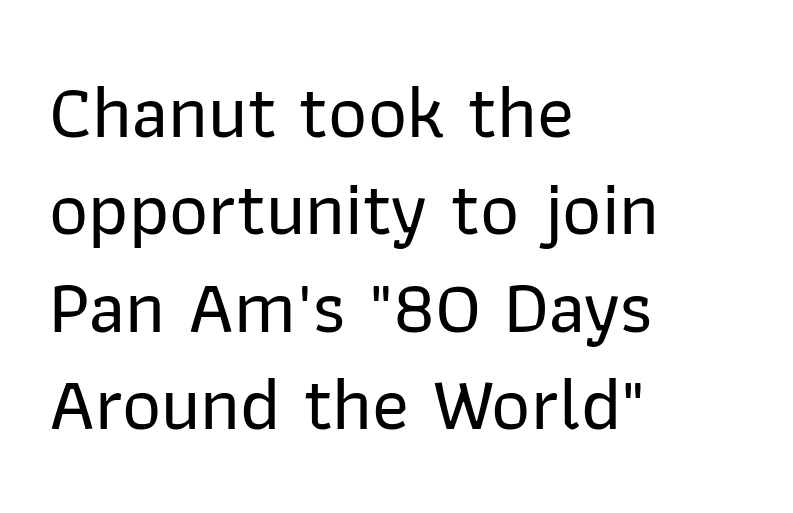
{"serif": "no", "italic": "no", "width": "normal", "stroke_contrast": "low", "x_height": "medium", "monospaced": "no", "underline": "no", "align": "left", "line_spacing": "normal", "line_spacing_ratio": 1.28, "letter_spacing": "normal", "letter_spacing_em": 0.0, "glyph_px": 76}
